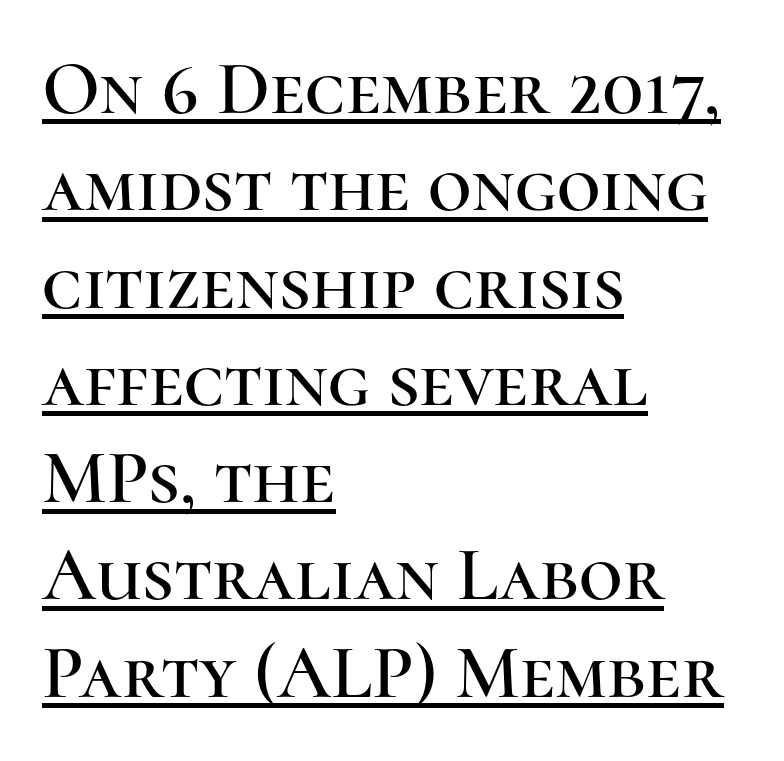
{"serif": "yes", "italic": "no", "width": "normal", "stroke_contrast": "high", "x_height": "medium", "monospaced": "no", "underline": "yes", "align": "left", "line_spacing": "normal", "line_spacing_ratio": 1.28, "letter_spacing": "normal", "letter_spacing_em": 0.0, "glyph_px": 76}
